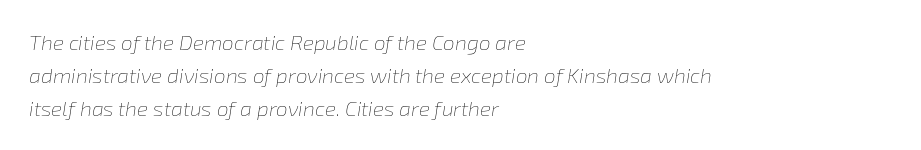
The image shows 21 px text type, italic (leaning right); set left-aligned, normal line spacing (1.56x), normal letter spacing, not underlined.
